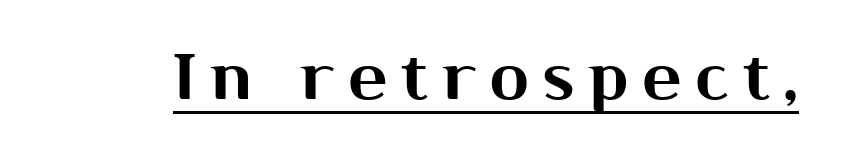
{"serif": "no", "italic": "no", "width": "normal", "stroke_contrast": "medium", "x_height": "medium", "monospaced": "no", "underline": "yes", "letter_spacing": "wide", "letter_spacing_em": 0.23, "glyph_px": 64}
